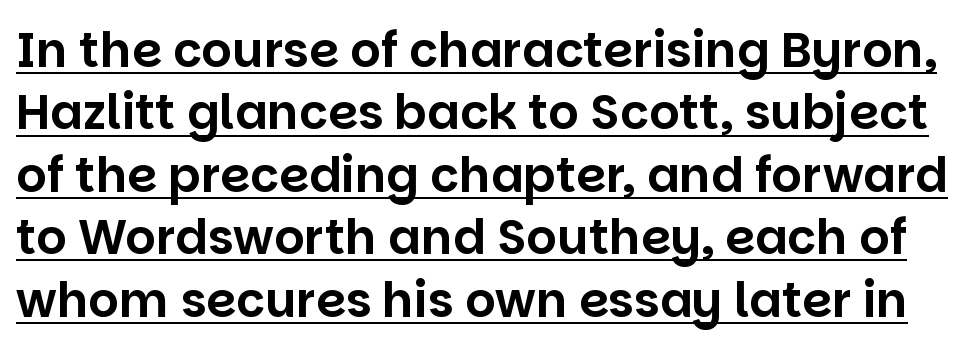
Upright lettering throughout. The passage shown is typed in a proportional face where columns would drift. In terms of letterspacing, this is plain default setting. In terms of letterform style, serifs are entirely absent. The lines sit at an ordinary, default distance from one another.
